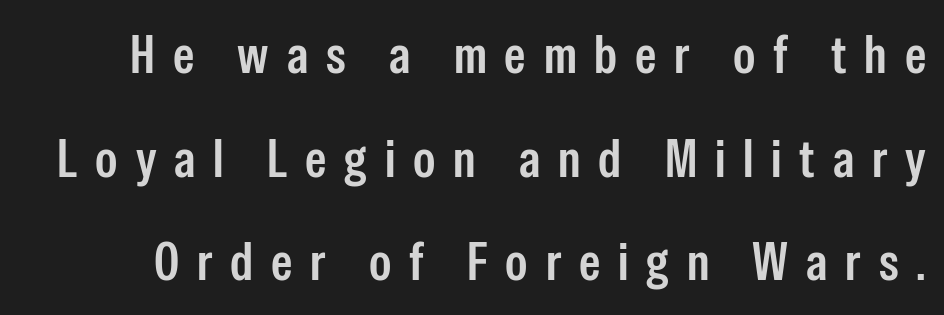
{"serif": "no", "italic": "no", "bold": "semi", "weight": "semibold", "width": "condensed", "stroke_contrast": "low", "x_height": "medium", "monospaced": "no", "underline": "no", "line_spacing": "loose", "line_spacing_ratio": 1.92, "letter_spacing": "wide", "letter_spacing_em": 0.33, "glyph_px": 54}
